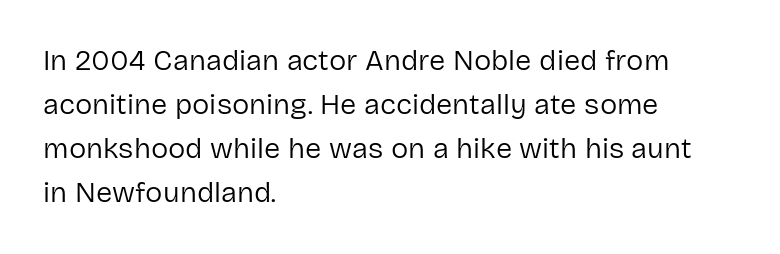
These lines keep a tight, regular rhythm from letter to letter. Think of a printed novel: that variable character pitch is what you see here. Each new line begins a customary step beneath the previous one. These lines are composed in type without serifs.
